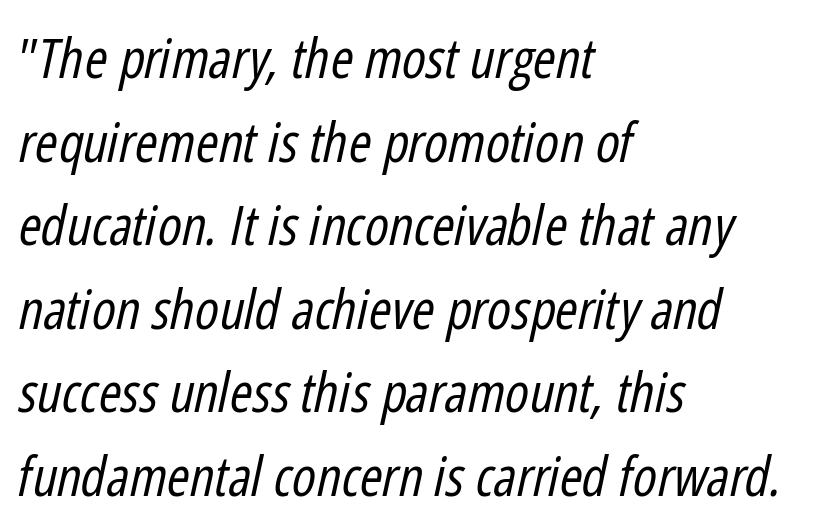
The image shows 55 px regular-weight, condensed type, italic (leaning right); set left-aligned, normal line spacing (1.52x), normal letter spacing, not underlined; low stroke contrast and a medium x-height.
